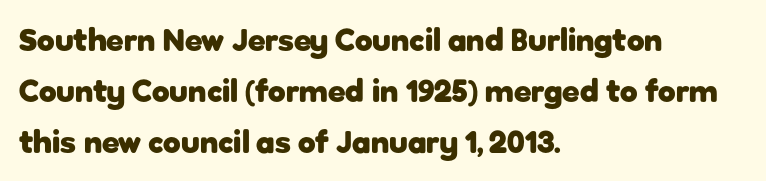
Q: Is the text bold? A: Yes.
Q: Is the text italic (slanted)? A: No, it is upright.
Q: Is the typeface a serif or a sans-serif typeface? A: Sans-serif.
Q: Is the text underlined? A: No.
Q: How is the paragraph aligned? A: Left-aligned.
Q: Is the spacing between letters normal or unusually wide? A: Normal.
Q: Is the spacing between lines tight, normal or loose? A: Normal.
Q: Width (condensed, normal, or wide)? A: Normal.
Q: Stroke contrast? A: Low.
Q: x-height? A: Medium.
Q: Monospaced? A: No.
